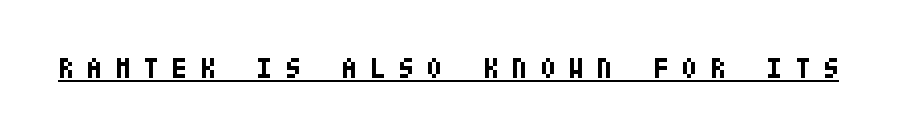
The image shows 29 px bold, condensed sans-serif type, upright; set unusually wide letter spacing (+0.43 em), underlined; low stroke contrast and a large x-height.
